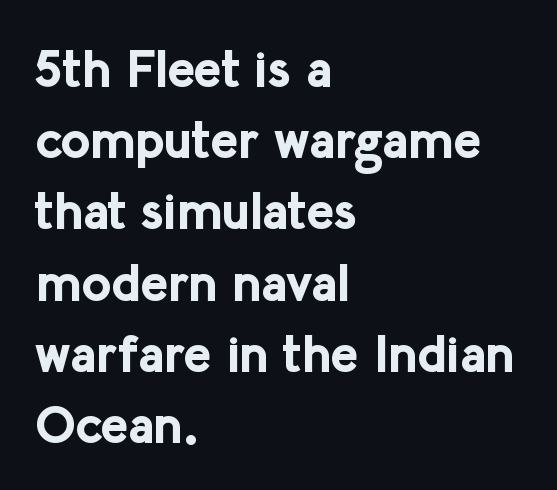
The lettering holds an erect, upright posture throughout. No extra tracking has been applied to these lines. Look at the bottom of the vertical strokes: they stop flat, with no serifs. Lines of text with bare space underneath. Where is the straight margin? On the left. Its strokes are broad and dark, the hallmark of bold type.
